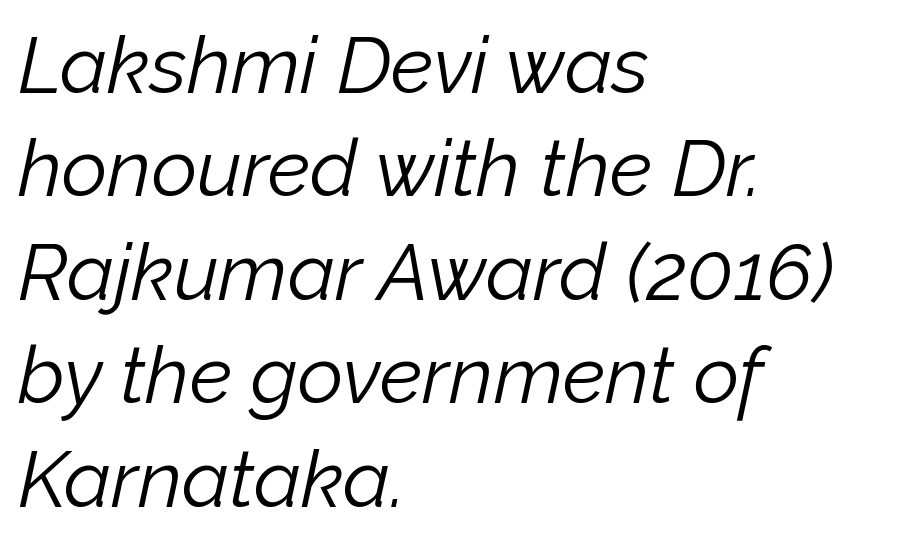
{"italic": "yes", "lean": "right", "slant_degrees": 12, "bold": "no", "weight": "light", "width": "normal", "stroke_contrast": "low", "x_height": "medium", "monospaced": "no", "underline": "no", "align": "left", "line_spacing": "normal", "line_spacing_ratio": 1.31, "letter_spacing": "normal", "letter_spacing_em": 0.0, "glyph_px": 79}
